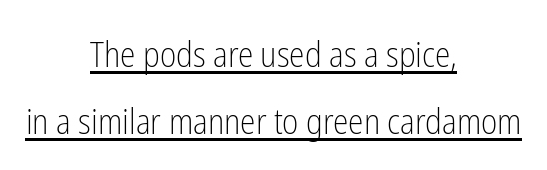
{"serif": "no", "italic": "no", "bold": "no", "weight": "light", "width": "condensed", "stroke_contrast": "low", "x_height": "medium", "monospaced": "no", "underline": "yes", "align": "center", "line_spacing": "loose", "line_spacing_ratio": 1.91, "letter_spacing": "normal", "letter_spacing_em": 0.0, "glyph_px": 35}
